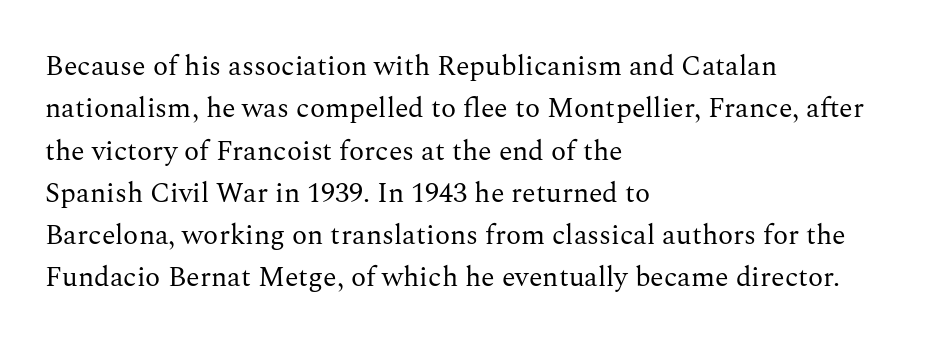
Short and long lines alike share a common starting point at left. The typography opts for an upright posture over an oblique one. This sample uses a serif face. The rendering uses natural spacing where letterforms have individual widths. Students, note that the glyphs here touch the page at normal intervals. Quick note: interline space is typical.
